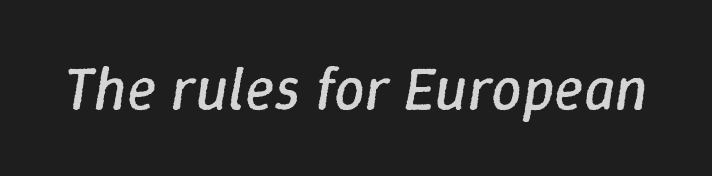
Q: Is the text bold? A: No.
Q: Is the text italic (slanted)? A: Yes, it leans right by about 9 degrees.
Q: Is the text underlined? A: No.
Q: Is the spacing between letters normal or unusually wide? A: Normal.
Q: Width (condensed, normal, or wide)? A: Normal.
Q: Stroke contrast? A: Low.
Q: x-height? A: Medium.
Q: Monospaced? A: No.
